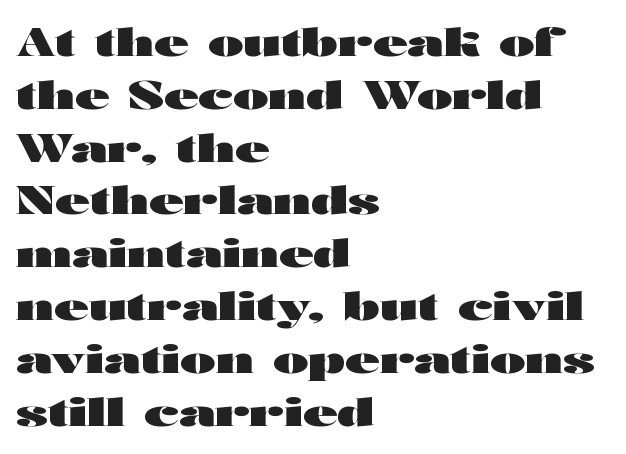
The image shows 38 px heavy, wide type, upright; set left-aligned, normal line spacing (1.39x), normal letter spacing, not underlined; high stroke contrast and a medium x-height.
